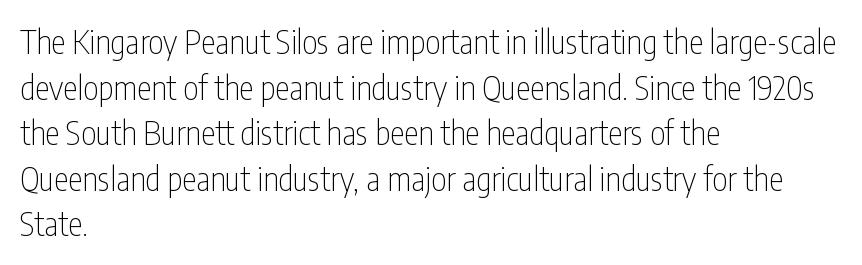
Looks like regular typesetting: each glyph gets only the width it needs. This rendering leaves character spacing at its baseline value. If you measured baseline to baseline, you'd find a middling distance. All the whitespace from short lines collects on the right.
